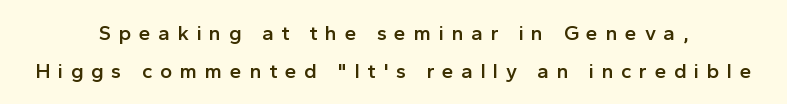
The image shows 21 px text type, upright; set centered, line spacing 1.79x, unusually wide letter spacing (+0.36 em), not underlined.
